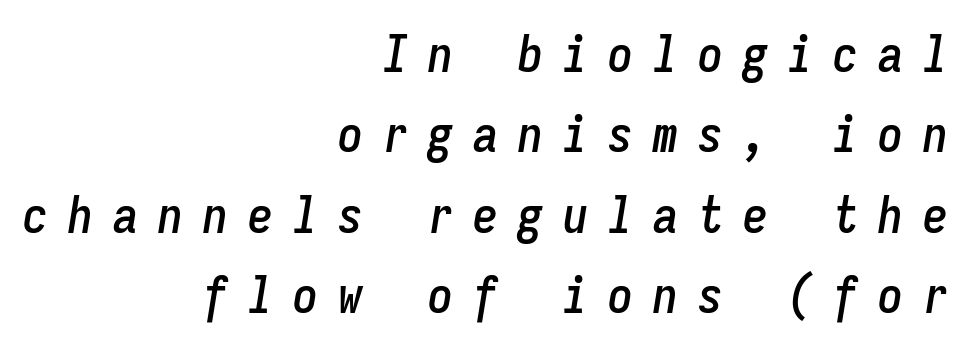
Q: Is the text italic (slanted)? A: Yes, it leans right by about 9 degrees.
Q: Is the text underlined? A: No.
Q: How is the paragraph aligned? A: Right-aligned.
Q: Is the spacing between letters normal or unusually wide? A: Unusually wide.
Q: Is the spacing between lines tight, normal or loose? A: Normal.
Q: Width (condensed, normal, or wide)? A: Condensed.
Q: Stroke contrast? A: Low.
Q: x-height? A: Medium.
Q: Monospaced? A: Yes.
